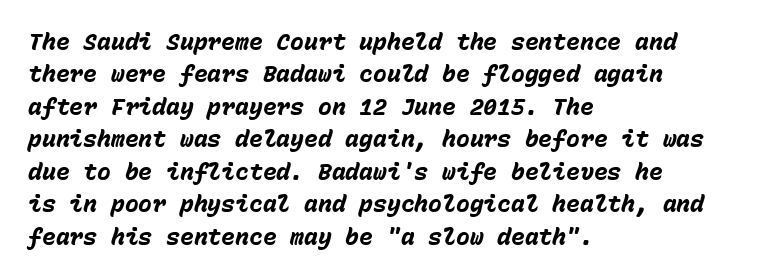
The line texture is even and compact thanks to regular tracking. Layout note: lines flush left. Emphasis by weight is at full strength: bold. Descenders hang freely into open space. How would I describe the line gaps? Plain and ordinary.
